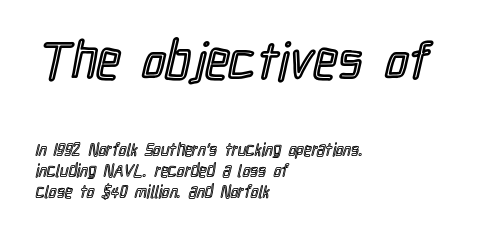
The image shows 52 px condensed type; set left-aligned, line spacing 1.24x, normal letter spacing, not underlined; the first (top) block is 3.06x larger; a medium x-height.
